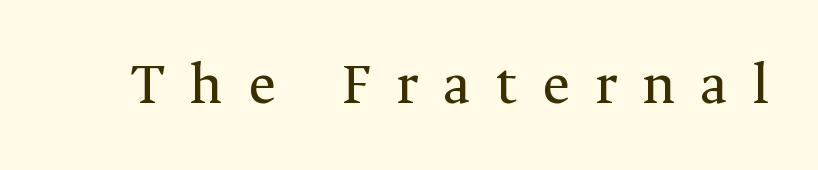
The image shows 60 px regular-weight serif type, upright; set unusually wide letter spacing (+0.42 em), not underlined; medium stroke contrast and a medium x-height.
